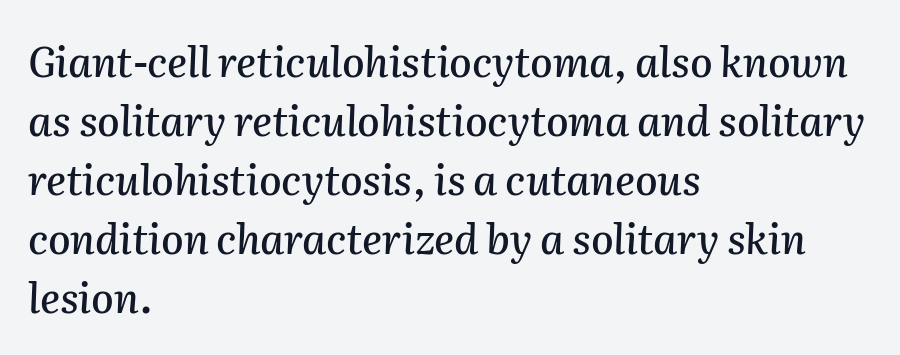
Q: Is the text italic (slanted)? A: Yes, it leans right by about 2 degrees.
Q: Is the text underlined? A: No.
Q: How is the paragraph aligned? A: Left-aligned.
Q: Is the spacing between letters normal or unusually wide? A: Normal.
Q: Is the spacing between lines tight, normal or loose? A: Normal.
Q: Width (condensed, normal, or wide)? A: Normal.
Q: Stroke contrast? A: Medium.
Q: x-height? A: Medium.
Q: Monospaced? A: No.
